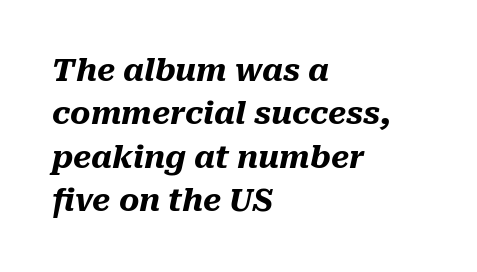
One glance says typical: line gaps are just what's usual. Typesetter's note: full bold, strokes at maximum text heaviness. Is the type slanted? Yes — the strokes lean at a clear angle. Characters follow at the spacing the type designer built in.
